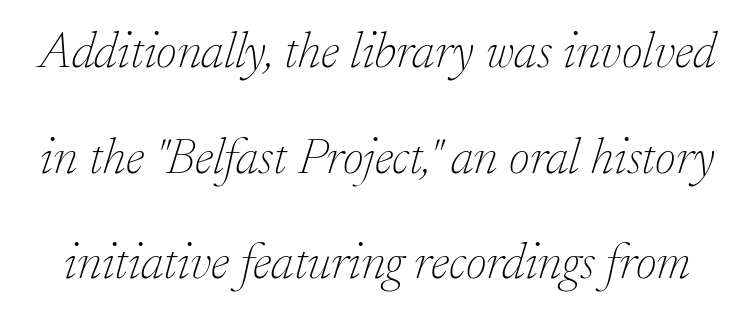
Interline gaps are noticeably wide in this sample. This rendering features lettering with no underline. Is this a fixed-width face? No — the glyphs have proportional, varying widths. Style check: oblique. Is the type heavy? It reads as light-to-regular instead. Each word holds together tightly as a unit, with standard inter-letter gaps.
